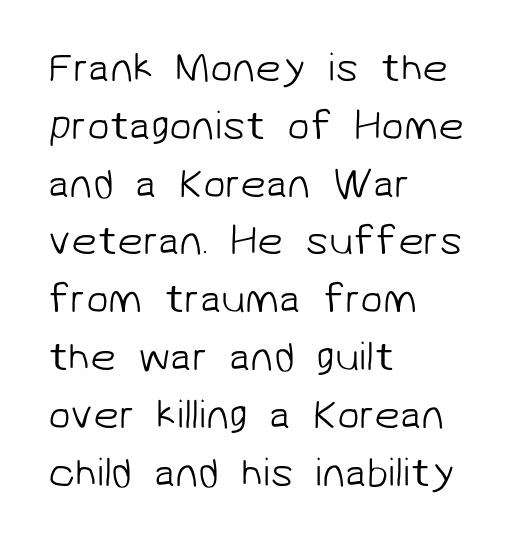
Q: Is the text bold? A: No.
Q: Is the typeface a serif or a sans-serif typeface? A: Sans-serif.
Q: Is the text underlined? A: No.
Q: How is the paragraph aligned? A: Left-aligned.
Q: Is the spacing between letters normal or unusually wide? A: Normal.
Q: Is the spacing between lines tight, normal or loose? A: Normal.
Q: Width (condensed, normal, or wide)? A: Normal.
Q: Stroke contrast? A: Low.
Q: x-height? A: Medium.
Q: Monospaced? A: No.
